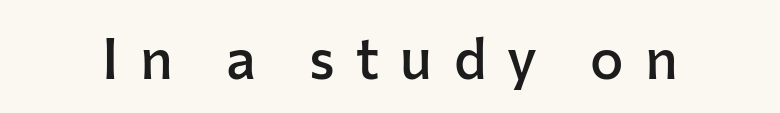
{"serif": "no", "italic": "no", "bold": "semi", "weight": "semibold", "width": "normal", "stroke_contrast": "low", "x_height": "medium", "monospaced": "no", "underline": "no", "letter_spacing": "wide", "letter_spacing_em": 0.38, "glyph_px": 56}
